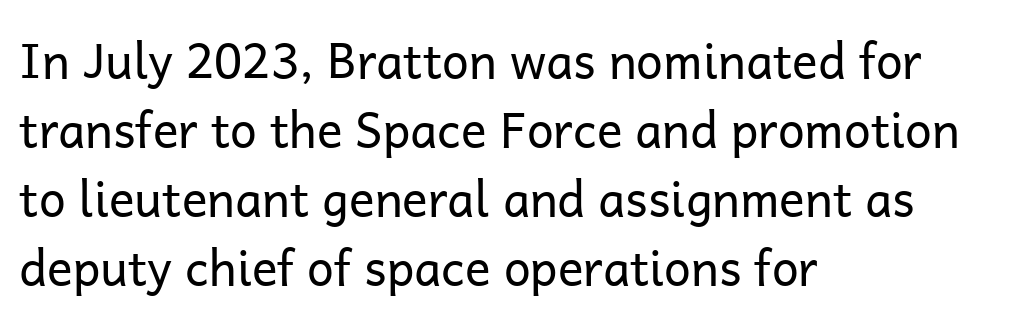
Q: Is the text bold? A: No.
Q: Is the text italic (slanted)? A: No, it is upright.
Q: Is the typeface a serif or a sans-serif typeface? A: Sans-serif.
Q: Is the text underlined? A: No.
Q: How is the paragraph aligned? A: Left-aligned.
Q: Is the spacing between letters normal or unusually wide? A: Normal.
Q: Is the spacing between lines tight, normal or loose? A: Normal.
Q: Width (condensed, normal, or wide)? A: Normal.
Q: Stroke contrast? A: Low.
Q: x-height? A: Medium.
Q: Monospaced? A: No.
